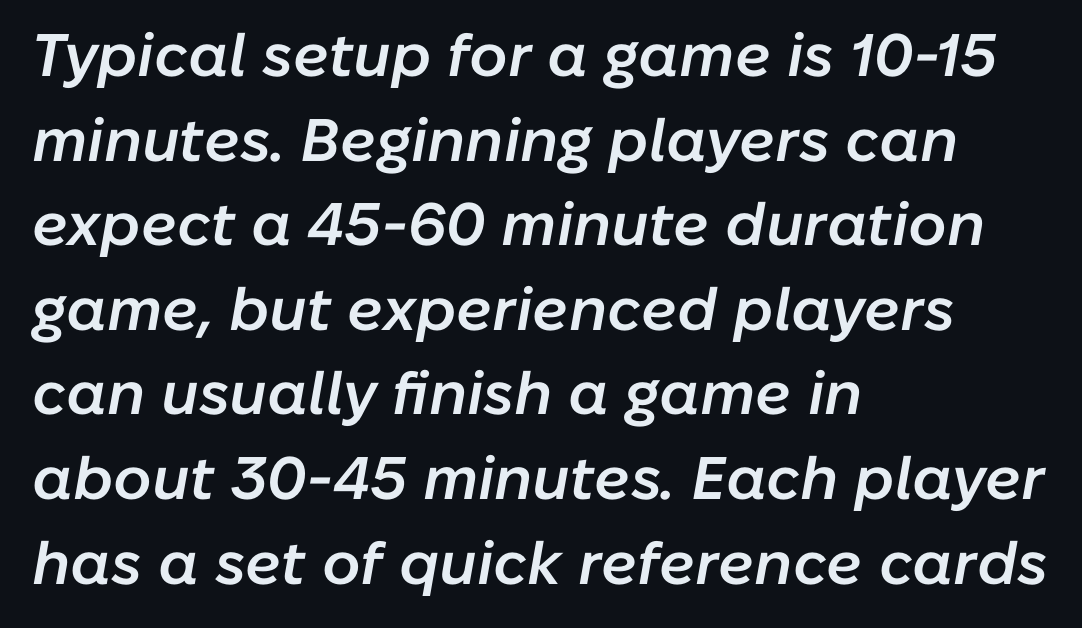
Set as a demibold, roughly 600 on the weight scale. Each line starts at the same left margin while the right side varies. Italic? Definitely — the glyphs are oblique. In terms of letterspacing, this is plain default setting.
